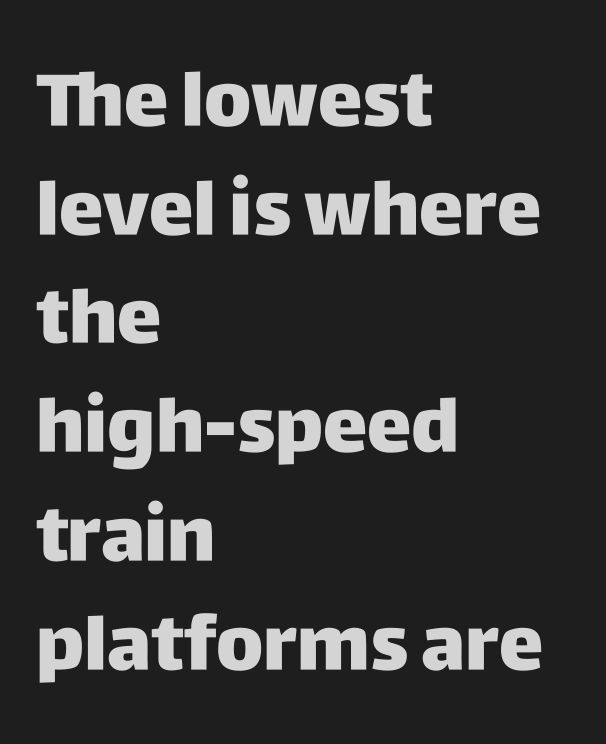
Q: Is the text italic (slanted)? A: No, it is upright.
Q: Is the typeface a serif or a sans-serif typeface? A: Sans-serif.
Q: Is the text underlined? A: No.
Q: How is the paragraph aligned? A: Left-aligned.
Q: Is the spacing between letters normal or unusually wide? A: Normal.
Q: Is the spacing between lines tight, normal or loose? A: Normal.
Q: Width (condensed, normal, or wide)? A: Normal.
Q: Stroke contrast? A: Low.
Q: x-height? A: Large.
Q: Monospaced? A: No.
